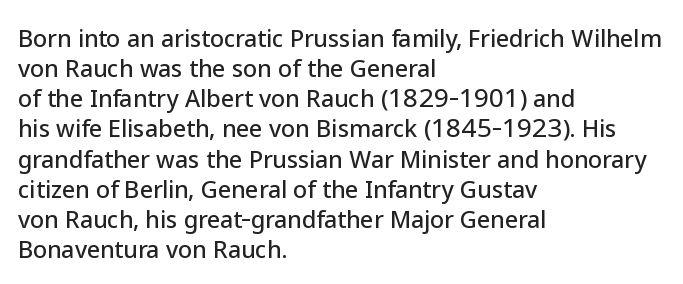
The image shows 23 px text type, upright; set left-aligned, normal line spacing (1.31x), normal letter spacing, not underlined.
